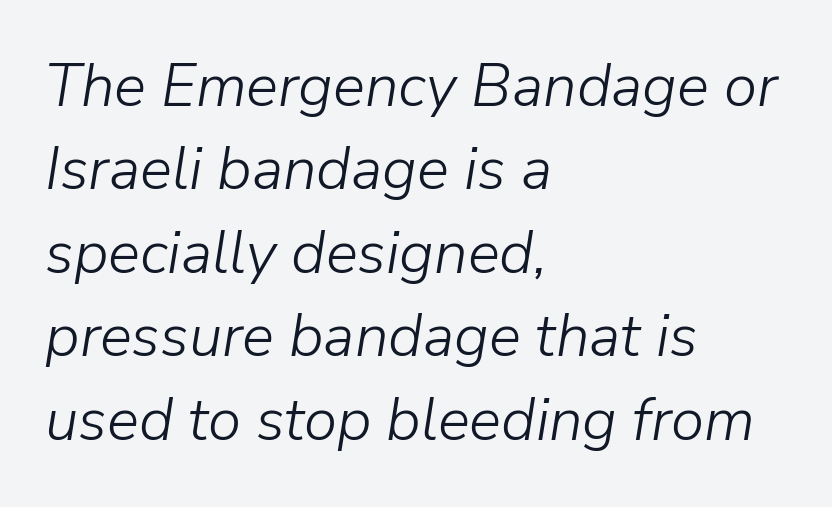
Clear beneath every line of the passage. Does extra space separate the letters? No, they use regular spacing. Caption: multi-line text, flush left, ragged right. Is there much room between lines? A standard amount, neither cramped nor airy. The passage shown is not bold in any degree.
